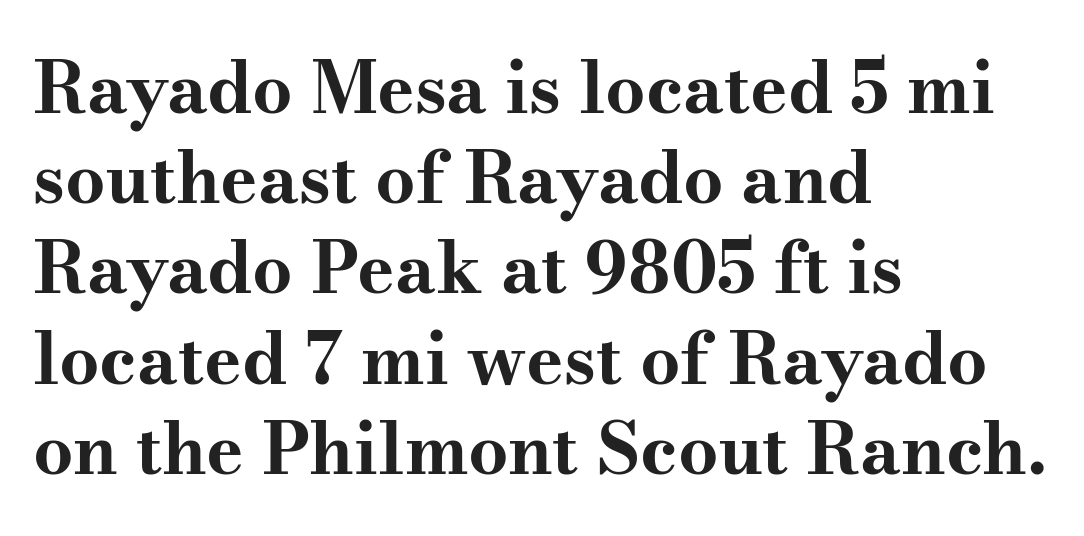
Q: Is the text bold? A: Yes.
Q: Is the text italic (slanted)? A: No, it is upright.
Q: Is the typeface a serif or a sans-serif typeface? A: Serif.
Q: Is the text underlined? A: No.
Q: How is the paragraph aligned? A: Left-aligned.
Q: Is the spacing between letters normal or unusually wide? A: Normal.
Q: Is the spacing between lines tight, normal or loose? A: Normal.
Q: Width (condensed, normal, or wide)? A: Wide.
Q: Stroke contrast? A: Medium.
Q: x-height? A: Small.
Q: Monospaced? A: No.
